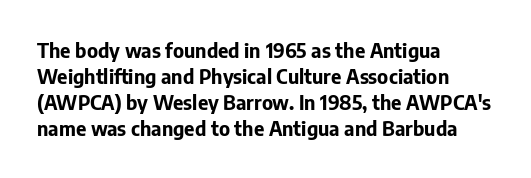
Q: Is the text bold? A: Yes.
Q: Is the text italic (slanted)? A: No, it is upright.
Q: Is the text underlined? A: No.
Q: How is the paragraph aligned? A: Left-aligned.
Q: Is the spacing between letters normal or unusually wide? A: Normal.
Q: Is the spacing between lines tight, normal or loose? A: Normal.
